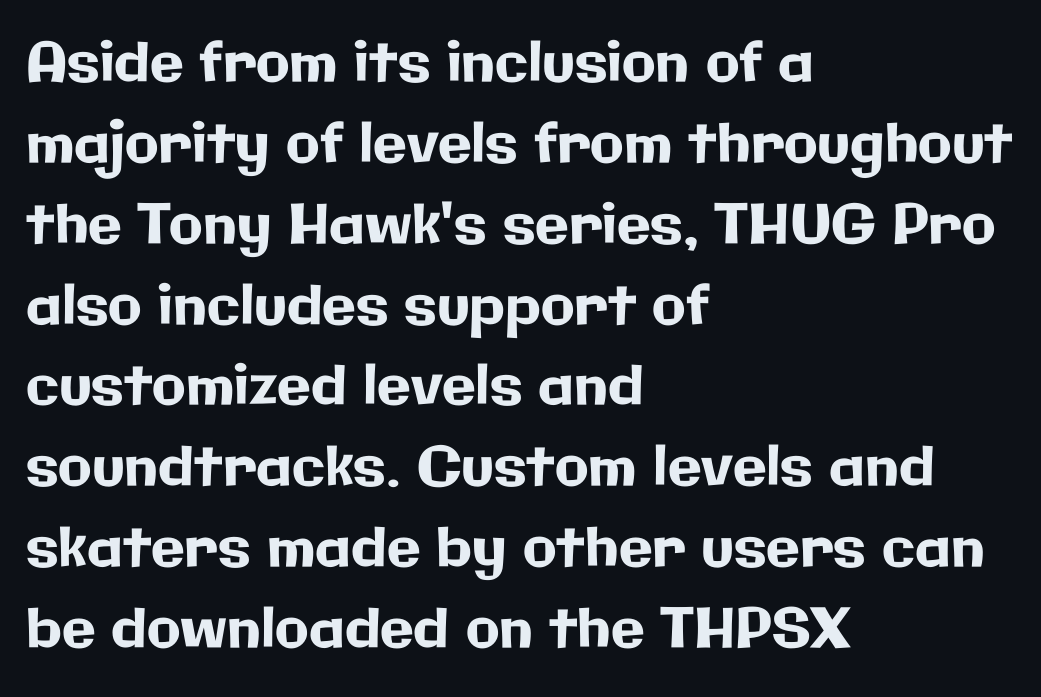
{"serif": "no", "italic": "no", "width": "normal", "stroke_contrast": "low", "x_height": "medium", "monospaced": "no", "underline": "no", "align": "left", "line_spacing": "normal", "line_spacing_ratio": 1.47, "letter_spacing": "normal", "letter_spacing_em": 0.0, "glyph_px": 55}
